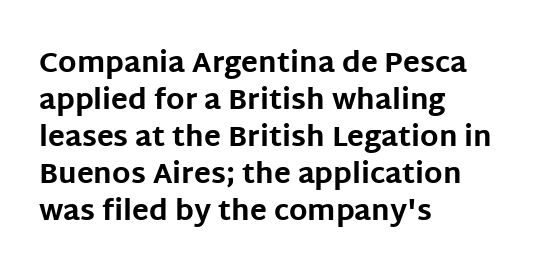
{"serif": "no", "italic": "no", "bold": "yes", "weight": "bold", "width": "normal", "stroke_contrast": "low", "x_height": "large", "monospaced": "no", "underline": "no", "align": "left", "line_spacing": "normal", "line_spacing_ratio": 1.32, "letter_spacing": "normal", "letter_spacing_em": 0.0, "glyph_px": 28}
